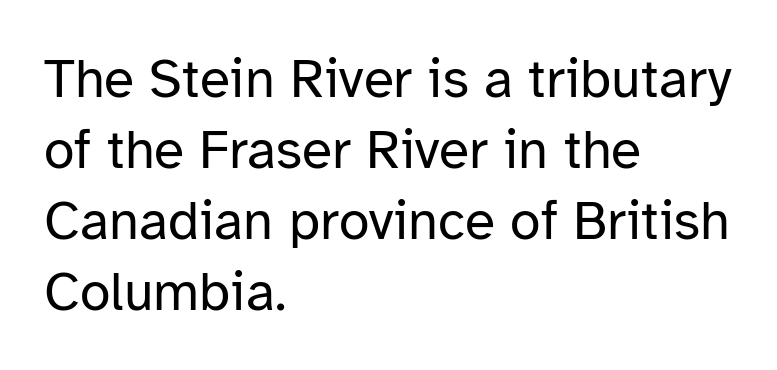
Q: Is the text bold? A: No.
Q: Is the text italic (slanted)? A: No, it is upright.
Q: Is the typeface a serif or a sans-serif typeface? A: Sans-serif.
Q: Is the text underlined? A: No.
Q: How is the paragraph aligned? A: Left-aligned.
Q: Is the spacing between letters normal or unusually wide? A: Normal.
Q: Is the spacing between lines tight, normal or loose? A: Normal.
Q: Width (condensed, normal, or wide)? A: Normal.
Q: Stroke contrast? A: Low.
Q: x-height? A: Medium.
Q: Monospaced? A: No.
